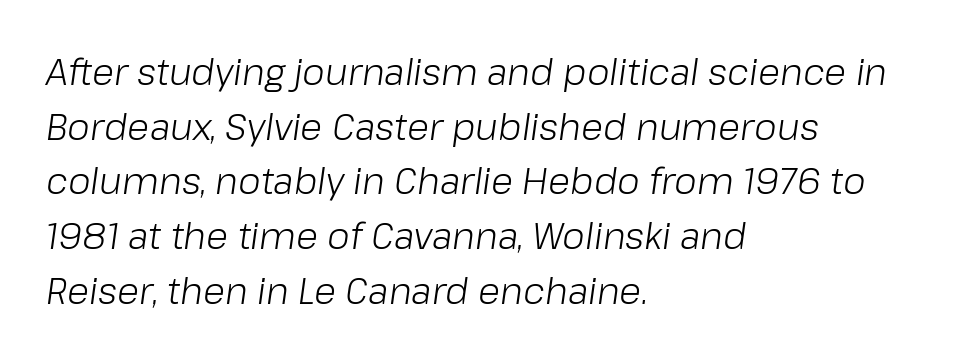
Q: Is the text bold? A: No.
Q: Is the text italic (slanted)? A: Yes, it leans right by about 8 degrees.
Q: Is the text underlined? A: No.
Q: How is the paragraph aligned? A: Left-aligned.
Q: Is the spacing between letters normal or unusually wide? A: Normal.
Q: Is the spacing between lines tight, normal or loose? A: Normal.
Q: Width (condensed, normal, or wide)? A: Normal.
Q: Stroke contrast? A: Low.
Q: x-height? A: Medium.
Q: Monospaced? A: No.
